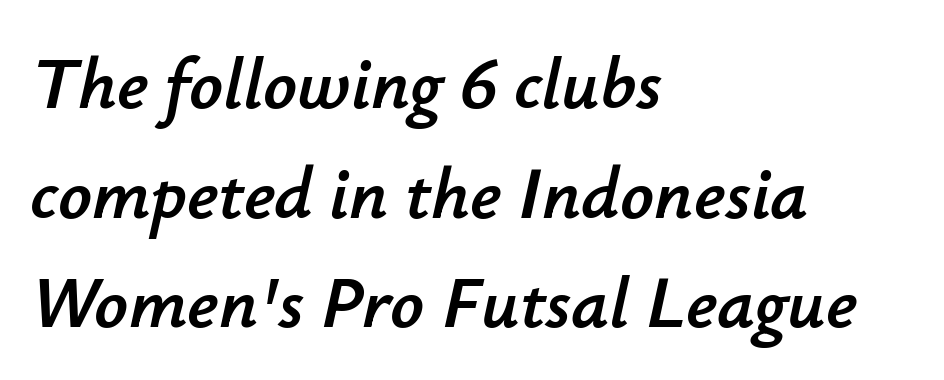
{"italic": "yes", "lean": "right", "slant_degrees": 12, "width": "normal", "stroke_contrast": "low", "x_height": "small", "monospaced": "no", "underline": "no", "align": "left", "line_spacing": "normal", "line_spacing_ratio": 1.48, "letter_spacing": "normal", "letter_spacing_em": 0.0, "glyph_px": 74}
